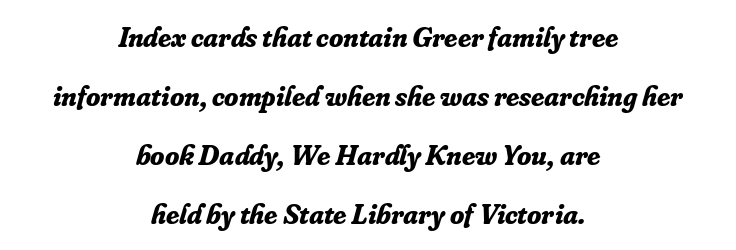
Q: Is the text bold? A: Yes.
Q: Is the text italic (slanted)? A: Yes, it leans right by about 16 degrees.
Q: Is the typeface a serif or a sans-serif typeface? A: Serif.
Q: Is the text underlined? A: No.
Q: How is the paragraph aligned? A: Centered.
Q: Is the spacing between letters normal or unusually wide? A: Normal.
Q: Is the spacing between lines tight, normal or loose? A: Loose.
Q: Width (condensed, normal, or wide)? A: Normal.
Q: Stroke contrast? A: Low.
Q: x-height? A: Small.
Q: Monospaced? A: No.
